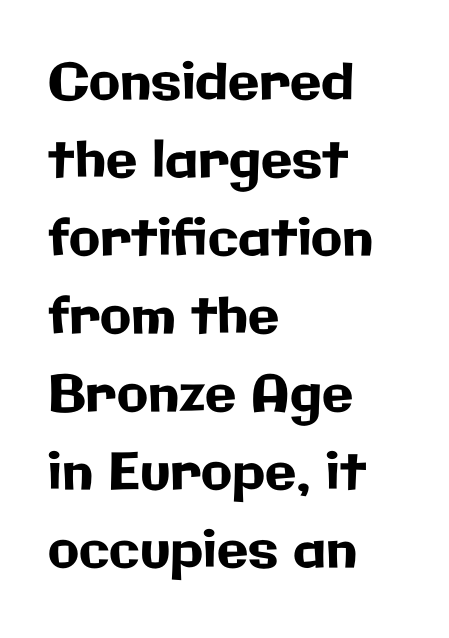
Honestly, the letter spacing is just normal — you wouldn't notice it. Is this a sans? Yes — the strokes have no serifs. The glyphs are unaccompanied by any horizontal stroke below them. The lines are quadded left. This sample has the flowing, uneven cadence of proportional lettering.
